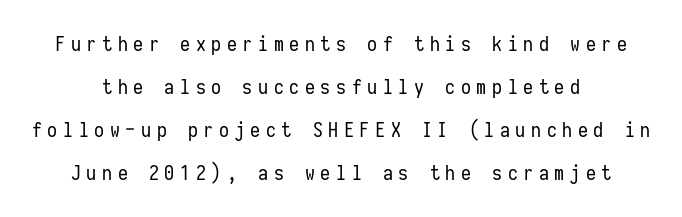
Q: Is the text bold? A: No.
Q: Is the text italic (slanted)? A: No, it is upright.
Q: Is the text underlined? A: No.
Q: How is the paragraph aligned? A: Centered.
Q: Is the spacing between letters normal or unusually wide? A: Unusually wide.
Q: Is the spacing between lines tight, normal or loose? A: Loose.
